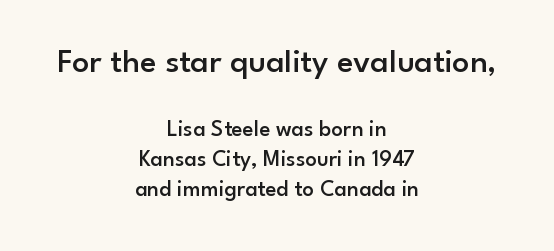
The image shows 34 px semibold sans-serif type, upright; set centered, normal line spacing (1.3x), normal letter spacing, not underlined; the first (top) block is 1.48x larger; low stroke contrast and a small x-height.
